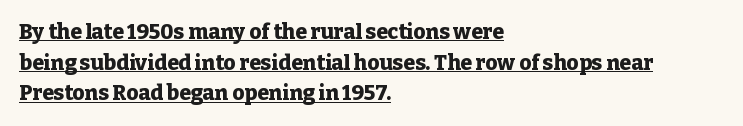
{"italic": "no", "bold": "yes", "underline": "yes", "align": "left", "line_spacing": "normal", "line_spacing_ratio": 1.46, "letter_spacing": "normal", "letter_spacing_em": 0.0, "glyph_px": 21}
